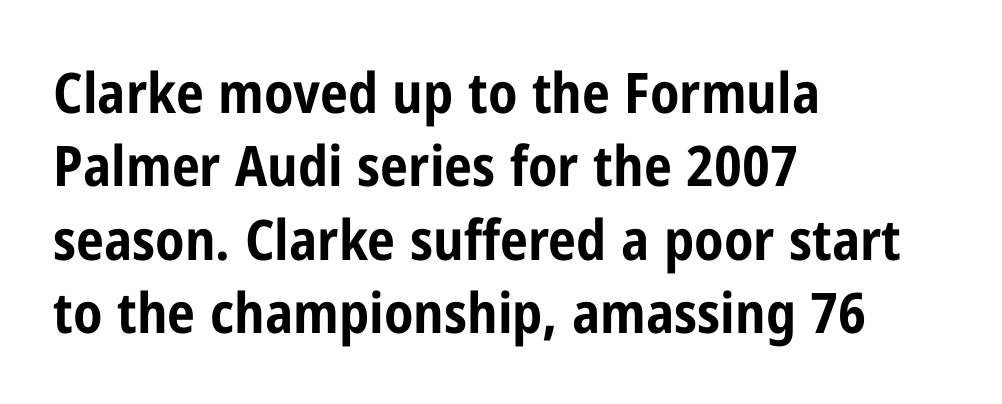
{"serif": "no", "italic": "no", "bold": "yes", "weight": "bold", "width": "condensed", "stroke_contrast": "low", "x_height": "medium", "monospaced": "no", "underline": "no", "align": "left", "line_spacing": "normal", "line_spacing_ratio": 1.31, "letter_spacing": "normal", "letter_spacing_em": 0.0, "glyph_px": 56}
